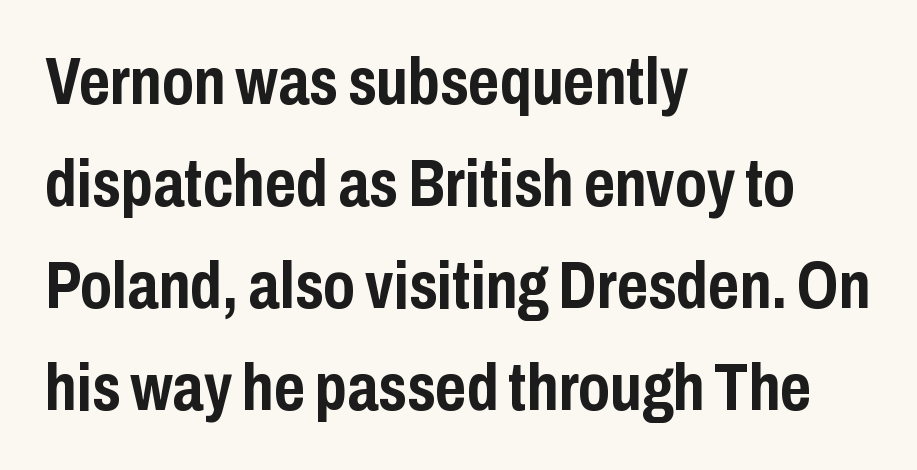
Q: Is the text bold? A: Yes.
Q: Is the text italic (slanted)? A: No, it is upright.
Q: Is the typeface a serif or a sans-serif typeface? A: Sans-serif.
Q: Is the text underlined? A: No.
Q: How is the paragraph aligned? A: Left-aligned.
Q: Is the spacing between letters normal or unusually wide? A: Normal.
Q: Is the spacing between lines tight, normal or loose? A: Normal.
Q: Width (condensed, normal, or wide)? A: Condensed.
Q: Stroke contrast? A: Low.
Q: x-height? A: Medium.
Q: Monospaced? A: No.
